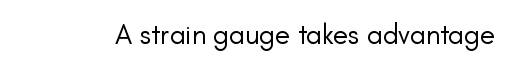
The image shows 28 px regular-weight sans-serif type, upright; set normal letter spacing, not underlined; low stroke contrast and a small x-height.
